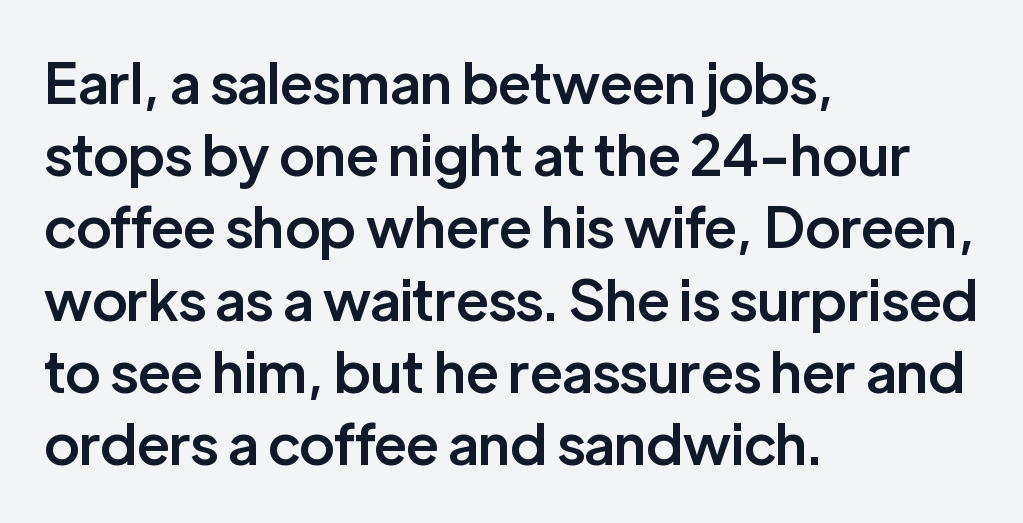
The paragraph has a hard left edge and a soft right edge. Nope, not italic — everything's standing straight. A bit beefed up — I'd call it semibold rather than bold. Check where the strokes stop: nothing finishes them off — pure sans. Check under the words: just untouched page. Look at the tracking — it's just the regular setting, nothing added.
